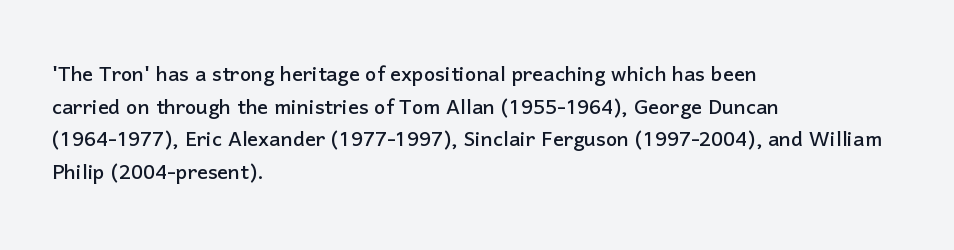
{"italic": "no", "underline": "no", "align": "left", "line_spacing_ratio": 1.21, "letter_spacing": "normal", "letter_spacing_em": 0.0, "glyph_px": 27}
